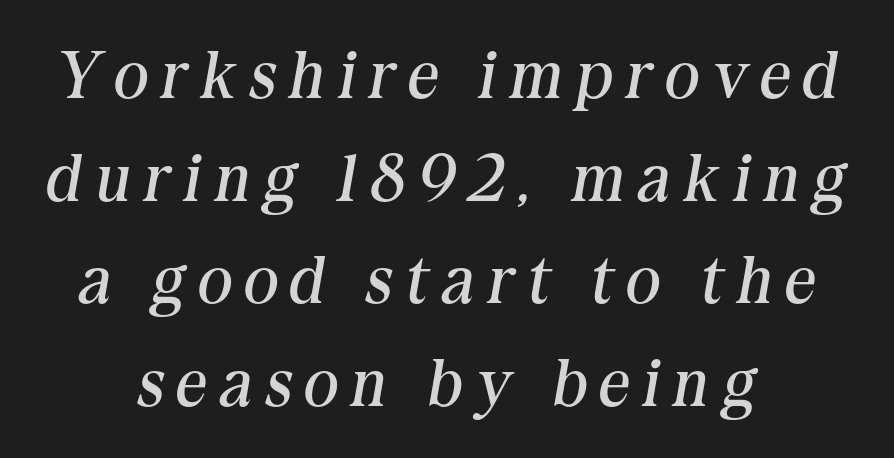
{"serif": "yes", "italic": "yes", "lean": "right", "slant_degrees": 10, "bold": "no", "weight": "regular", "width": "normal", "stroke_contrast": "medium", "x_height": "medium", "monospaced": "no", "underline": "no", "align": "center", "line_spacing": "normal", "line_spacing_ratio": 1.53, "letter_spacing": "wide", "letter_spacing_em": 0.2, "glyph_px": 67}
